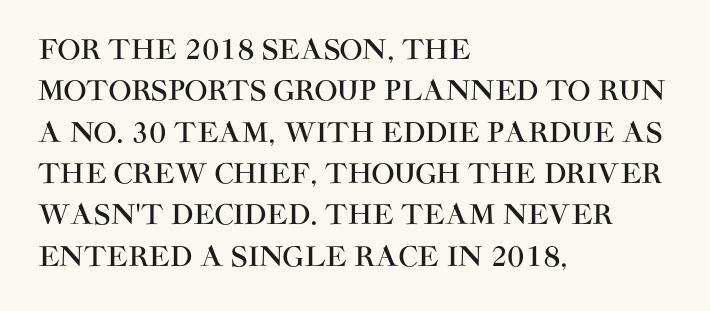
Q: Is the text italic (slanted)? A: No, it is upright.
Q: Is the text underlined? A: No.
Q: How is the paragraph aligned? A: Left-aligned.
Q: Is the spacing between letters normal or unusually wide? A: Normal.
Q: Is the spacing between lines tight, normal or loose? A: Normal.
